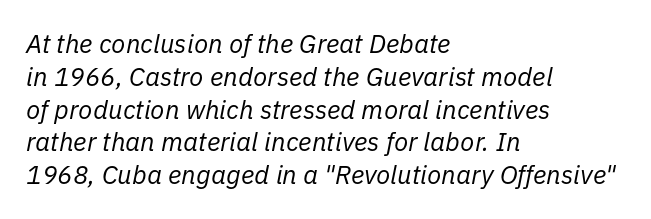
The image shows 26 px text type, italic (leaning right); set left-aligned, normal line spacing (1.26x), normal letter spacing, not underlined.
